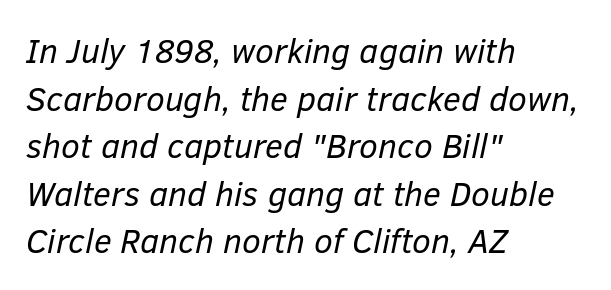
{"italic": "yes", "lean": "right", "slant_degrees": 12, "bold": "no", "weight": "regular", "width": "normal", "stroke_contrast": "low", "x_height": "medium", "monospaced": "no", "underline": "no", "align": "left", "line_spacing": "normal", "line_spacing_ratio": 1.4, "letter_spacing": "normal", "letter_spacing_em": 0.0, "glyph_px": 34}
